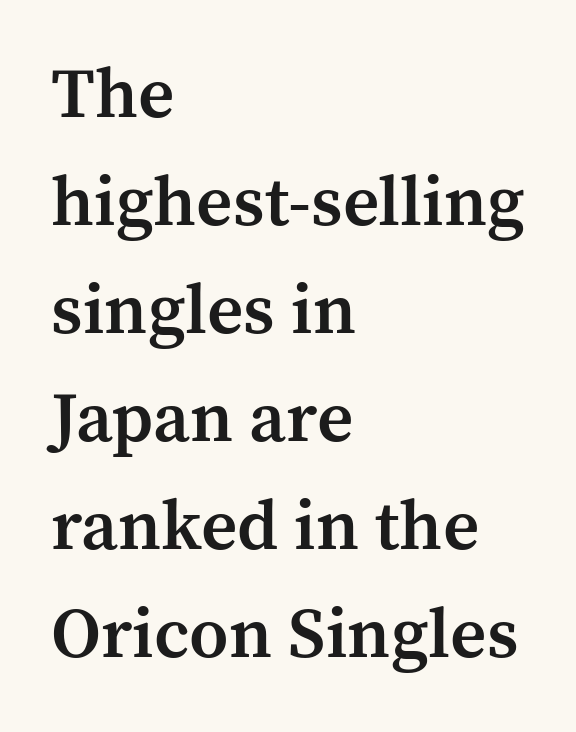
{"serif": "yes", "italic": "no", "bold": "semi", "weight": "semibold", "width": "normal", "stroke_contrast": "medium", "x_height": "medium", "monospaced": "no", "underline": "no", "align": "left", "line_spacing": "normal", "line_spacing_ratio": 1.52, "letter_spacing": "normal", "letter_spacing_em": 0.0, "glyph_px": 71}
